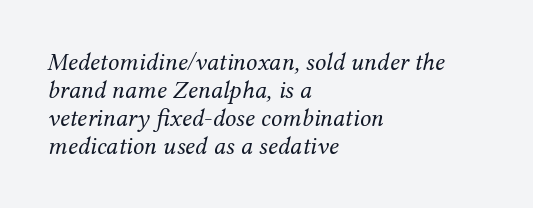
The image shows 25 px text type, italic (leaning right); set left-aligned, tight line spacing (1.12x), normal letter spacing, not underlined.
